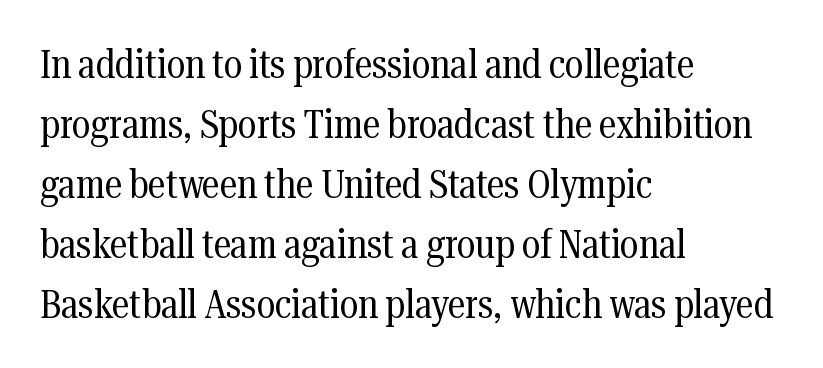
A typesetter would call this zero additional tracking. Serifs: yes, visible at the terminals of the letterforms. Descender tails drop into unmarked territory. Letters have the restrained weight of plain body copy at most. The face used here is proportionally spaced, like ordinary book or web type. The setting favours the left margin, as ordinary paragraphs usually do.
